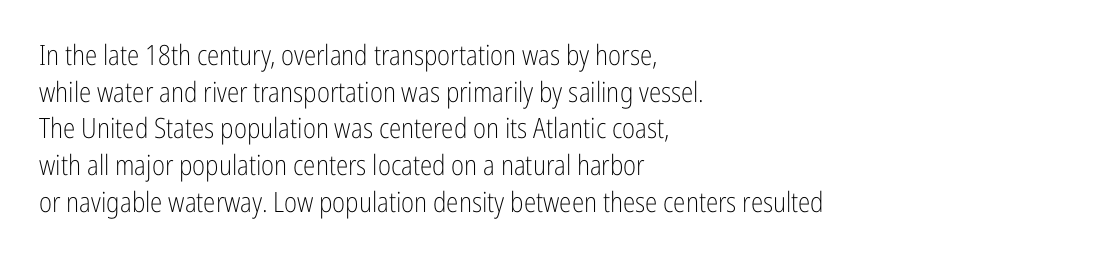
{"serif": "no", "italic": "no", "bold": "no", "weight": "light", "width": "condensed", "stroke_contrast": "low", "x_height": "medium", "monospaced": "no", "underline": "no", "align": "left", "line_spacing": "normal", "line_spacing_ratio": 1.31, "letter_spacing": "normal", "letter_spacing_em": 0.0, "glyph_px": 28}
